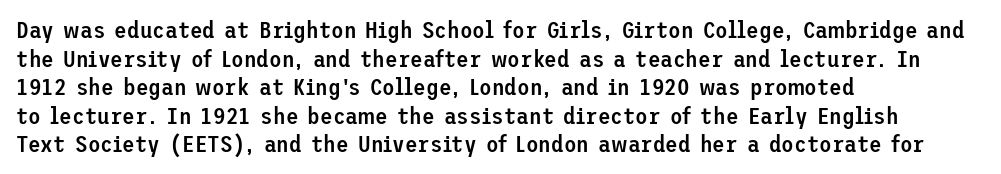
The passage shown is not underscored anywhere. On the weight axis this lands at semibold, roughly 600. Nothing unusual about the tracking: characters are spaced as the font intends. This is roman type, the default non-slanted kind. The paragraph has a hard left edge and a soft right edge.
